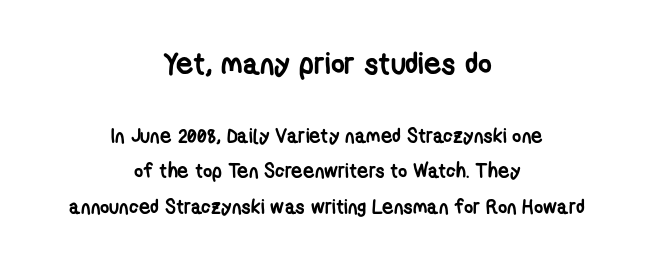
Q: Is the text bold? A: Yes.
Q: Is the typeface a serif or a sans-serif typeface? A: Sans-serif.
Q: Is the text underlined? A: No.
Q: How is the paragraph aligned? A: Centered.
Q: Is the spacing between letters normal or unusually wide? A: Normal.
Q: Which block of text is set in a larger size, the first (top) or the second (bottom)? A: The first (top) one.
Q: Width (condensed, normal, or wide)? A: Condensed.
Q: Stroke contrast? A: Low.
Q: x-height? A: Medium.
Q: Monospaced? A: No.
